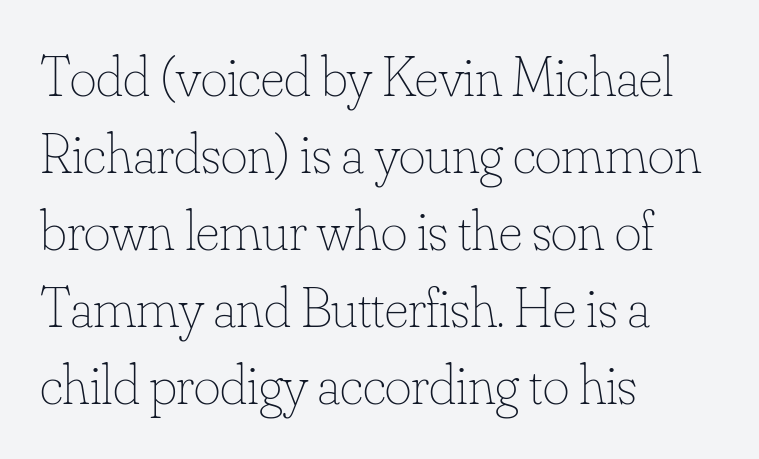
The image shows 57 px thin type, upright; set left-aligned, normal line spacing (1.35x), normal letter spacing, not underlined; low stroke contrast and a small x-height.
